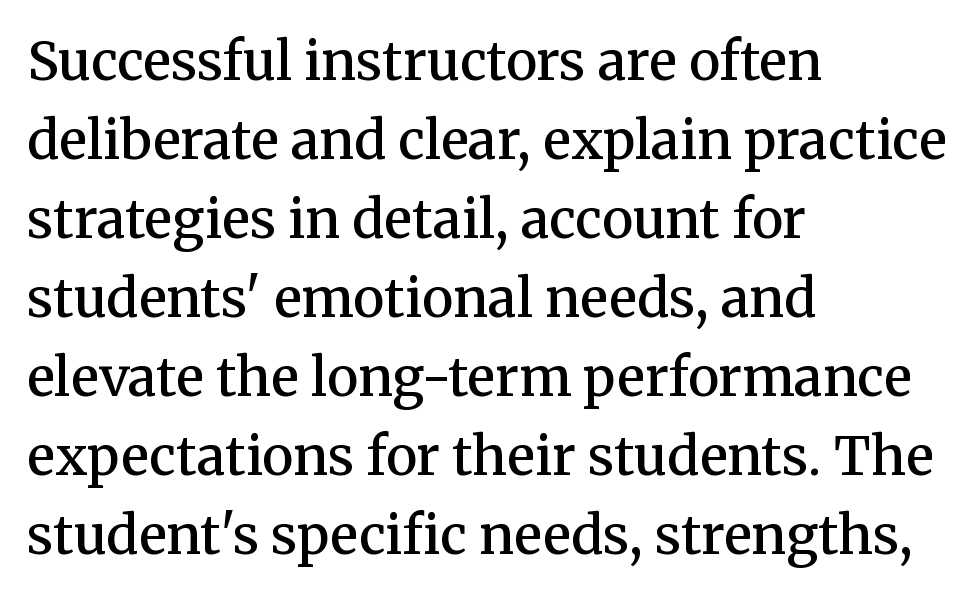
The font family rendered here belongs to the serif group. Spacing verdict: proportional, widths tailored to each character. Letters rest on an invisible, unmarked baseline. What's the leading like? Ordinary, nothing unusual.
